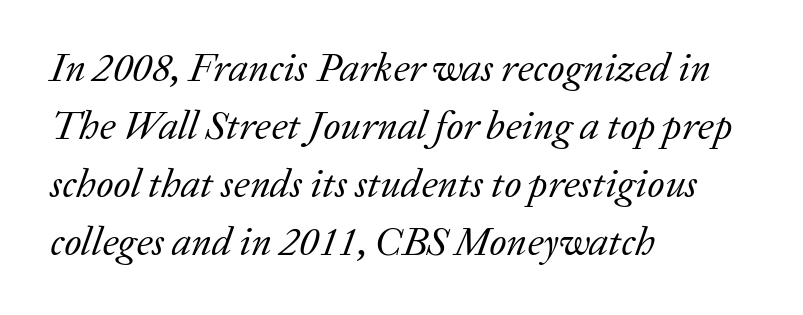
{"serif": "yes", "italic": "yes", "lean": "right", "slant_degrees": 20, "bold": "no", "weight": "regular", "width": "normal", "stroke_contrast": "low", "x_height": "medium", "monospaced": "no", "underline": "no", "align": "left", "line_spacing": "normal", "line_spacing_ratio": 1.45, "letter_spacing": "normal", "letter_spacing_em": 0.0, "glyph_px": 40}
